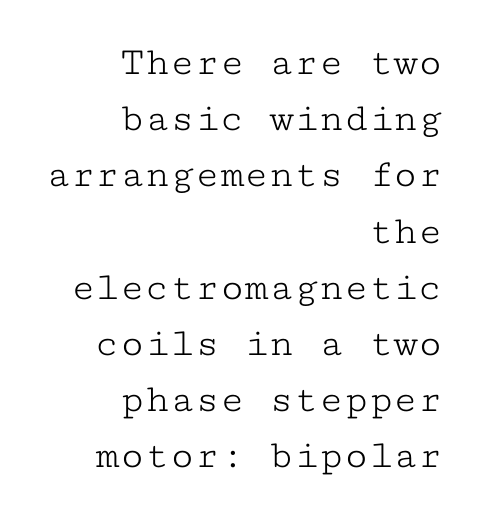
{"serif": "yes", "italic": "no", "bold": "no", "weight": "light", "width": "wide", "stroke_contrast": "low", "x_height": "medium", "monospaced": "yes", "underline": "no", "align": "right", "line_spacing": "normal", "line_spacing_ratio": 1.37, "letter_spacing": "normal", "letter_spacing_em": 0.0, "glyph_px": 41}
